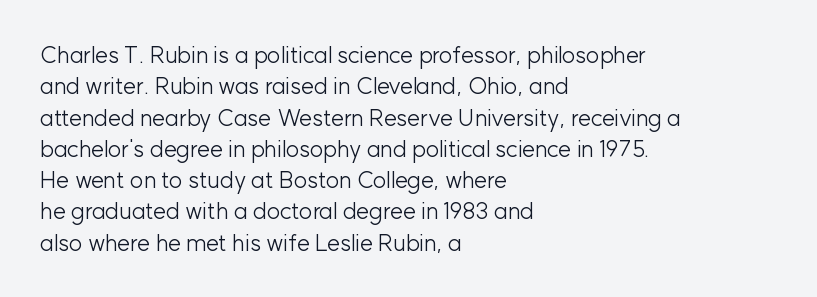
The image shows 23 px text type, upright; set left-aligned, normal line spacing (1.36x), normal letter spacing, not underlined.
